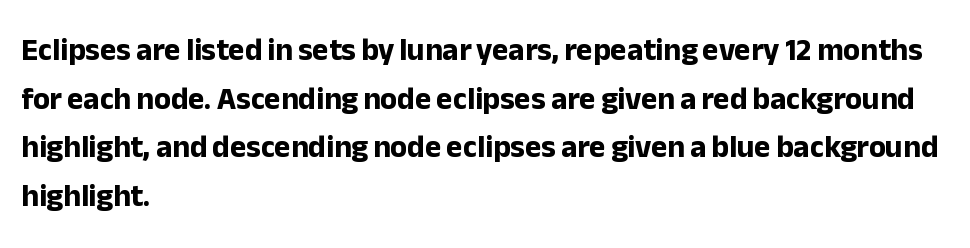
The image shows 31 px bold sans-serif type, upright; set left-aligned, normal line spacing (1.57x), normal letter spacing, not underlined; low stroke contrast and a medium x-height.
